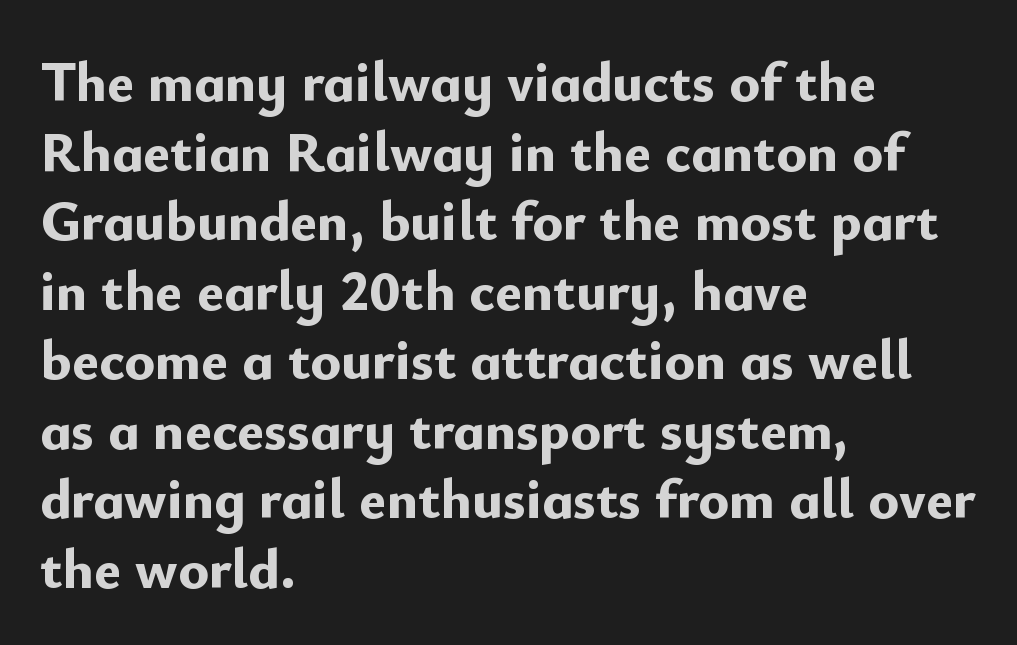
The image shows 57 px bold sans-serif type, upright; set left-aligned, line spacing 1.22x, normal letter spacing, not underlined; low stroke contrast and a small x-height.
